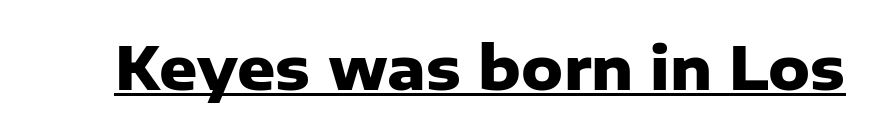
Q: Is the text bold? A: Yes.
Q: Is the text italic (slanted)? A: No, it is upright.
Q: Is the typeface a serif or a sans-serif typeface? A: Sans-serif.
Q: Is the text underlined? A: Yes.
Q: Is the spacing between letters normal or unusually wide? A: Normal.
Q: Width (condensed, normal, or wide)? A: Normal.
Q: Stroke contrast? A: Low.
Q: x-height? A: Medium.
Q: Monospaced? A: No.
